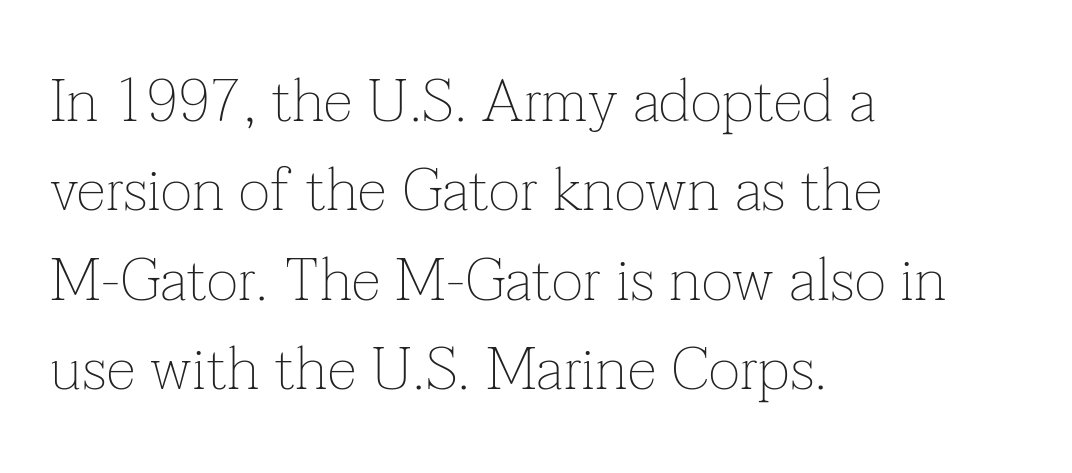
The letterforms sit shoulder to shoulder at normal distance. The lines sit at an ordinary, default distance from one another. The weight would be labelled regular, book, light, or lighter still. This rendering features lettering with no underline.
